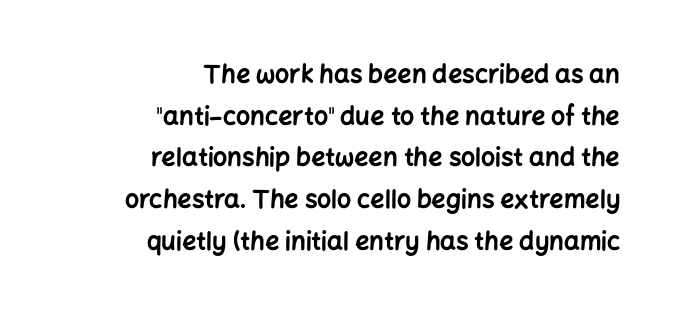
Q: Is the text bold? A: Yes.
Q: Is the text italic (slanted)? A: No, it is upright.
Q: Is the text underlined? A: No.
Q: How is the paragraph aligned? A: Right-aligned.
Q: Is the spacing between letters normal or unusually wide? A: Normal.
Q: Is the spacing between lines tight, normal or loose? A: Normal.
